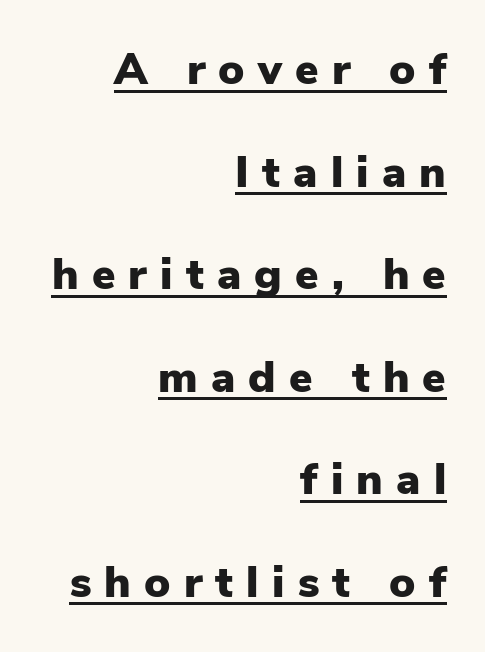
Q: Is the text bold? A: Yes.
Q: Is the text italic (slanted)? A: No, it is upright.
Q: Is the typeface a serif or a sans-serif typeface? A: Sans-serif.
Q: Is the text underlined? A: Yes.
Q: How is the paragraph aligned? A: Right-aligned.
Q: Is the spacing between letters normal or unusually wide? A: Unusually wide.
Q: Is the spacing between lines tight, normal or loose? A: Loose.
Q: Width (condensed, normal, or wide)? A: Normal.
Q: Stroke contrast? A: Low.
Q: x-height? A: Medium.
Q: Monospaced? A: No.
